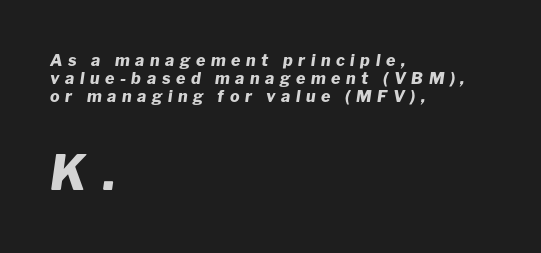
The image shows 48 px heavy type, italic (leaning right); set left-aligned, tight line spacing (1.14x), unusually wide letter spacing (+0.35 em), not underlined; the second (bottom) block is 3.0x larger; low stroke contrast and a medium x-height.
